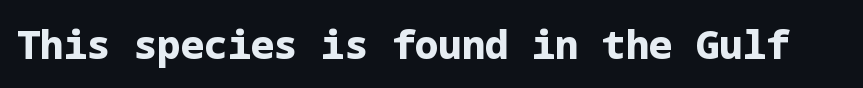
Q: Is the text bold? A: Yes.
Q: Is the text italic (slanted)? A: No, it is upright.
Q: Is the typeface a serif or a sans-serif typeface? A: Sans-serif.
Q: Is the text underlined? A: No.
Q: Is the spacing between letters normal or unusually wide? A: Normal.
Q: Width (condensed, normal, or wide)? A: Normal.
Q: Stroke contrast? A: Low.
Q: x-height? A: Medium.
